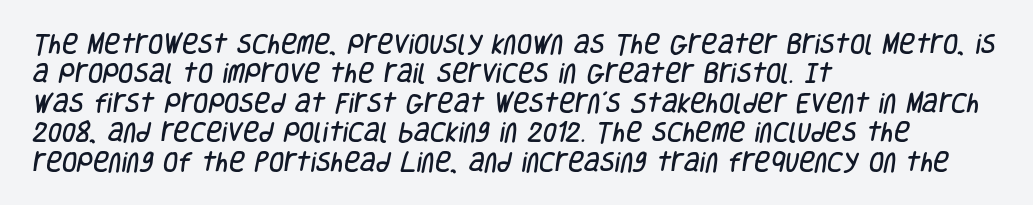
The image shows 22 px text type; set left-aligned, normal line spacing (1.34x), normal letter spacing, not underlined.
